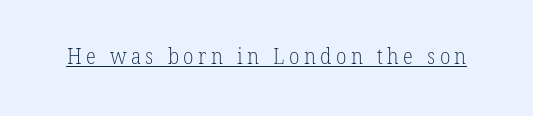
The image shows 21 px text type; set unusually wide letter spacing (+0.21 em), underlined.
